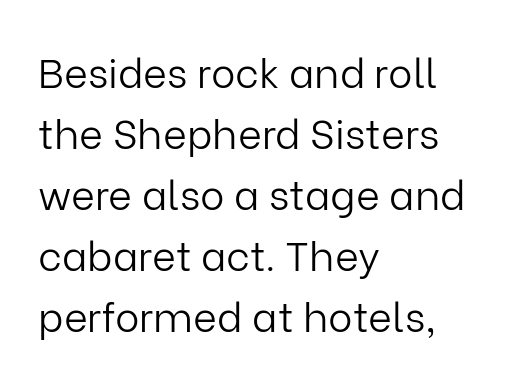
Q: Is the text bold? A: No.
Q: Is the text italic (slanted)? A: No, it is upright.
Q: Is the typeface a serif or a sans-serif typeface? A: Sans-serif.
Q: Is the text underlined? A: No.
Q: How is the paragraph aligned? A: Left-aligned.
Q: Is the spacing between letters normal or unusually wide? A: Normal.
Q: Is the spacing between lines tight, normal or loose? A: Normal.
Q: Width (condensed, normal, or wide)? A: Normal.
Q: Stroke contrast? A: Low.
Q: x-height? A: Medium.
Q: Monospaced? A: No.
